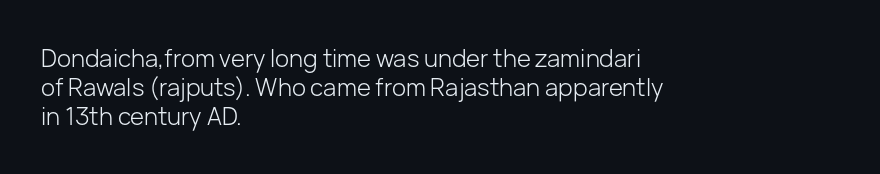
The image shows 24 px text type, upright; set left-aligned, line spacing 1.2x, normal letter spacing, not underlined.
